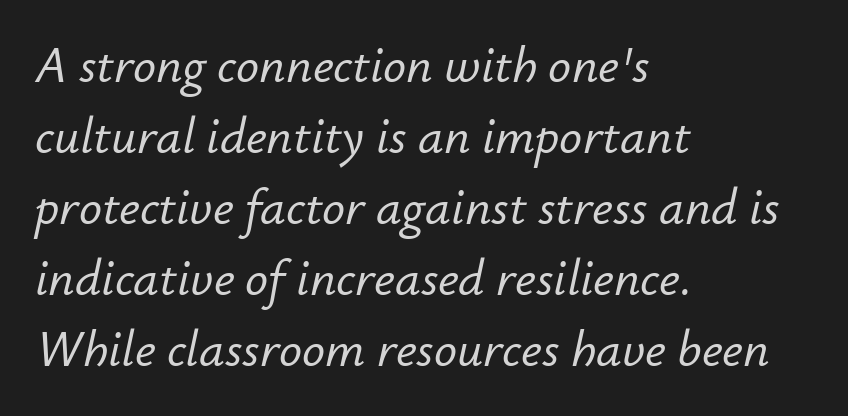
The face used here is rendered with its standard letterfit. These lines are set flush left with a ragged right edge. The gap between lines stays unmarked. The whole block is typeset with a tilt. Whoever set this chose a conventional vertical rhythm. Here the designer chose a conventional face with non-uniform glyph widths.
